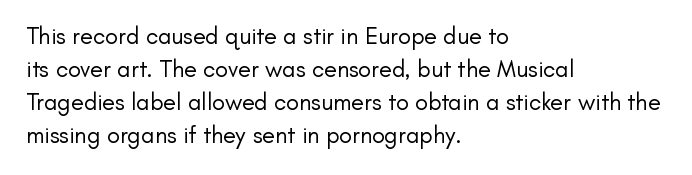
The image shows 24 px text type, upright; set left-aligned, normal line spacing (1.37x), normal letter spacing, not underlined.
